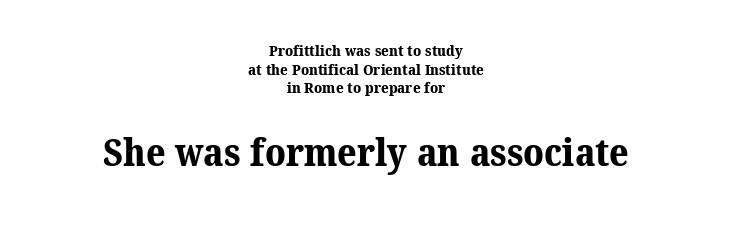
Q: Is the text bold? A: Yes.
Q: Is the typeface a serif or a sans-serif typeface? A: Serif.
Q: Is the text underlined? A: No.
Q: How is the paragraph aligned? A: Centered.
Q: Is the spacing between letters normal or unusually wide? A: Normal.
Q: Which block of text is set in a larger size, the first (top) or the second (bottom)? A: The second (bottom) one.
Q: Width (condensed, normal, or wide)? A: Normal.
Q: Stroke contrast? A: Medium.
Q: x-height? A: Medium.
Q: Monospaced? A: No.
